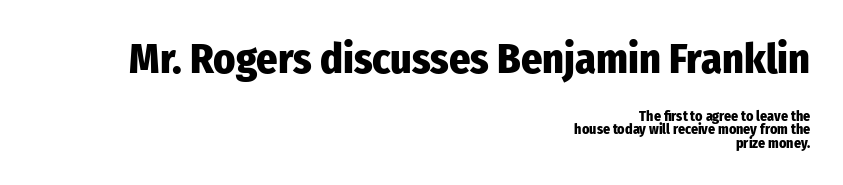
Think of a printed novel: that variable character pitch is what you see here. Look at the stroke-to-counter ratio: heavy, a bold. Note: larger setting up top, smaller setting below. This block would grow much taller if given ordinary leading; it's compressed now.
